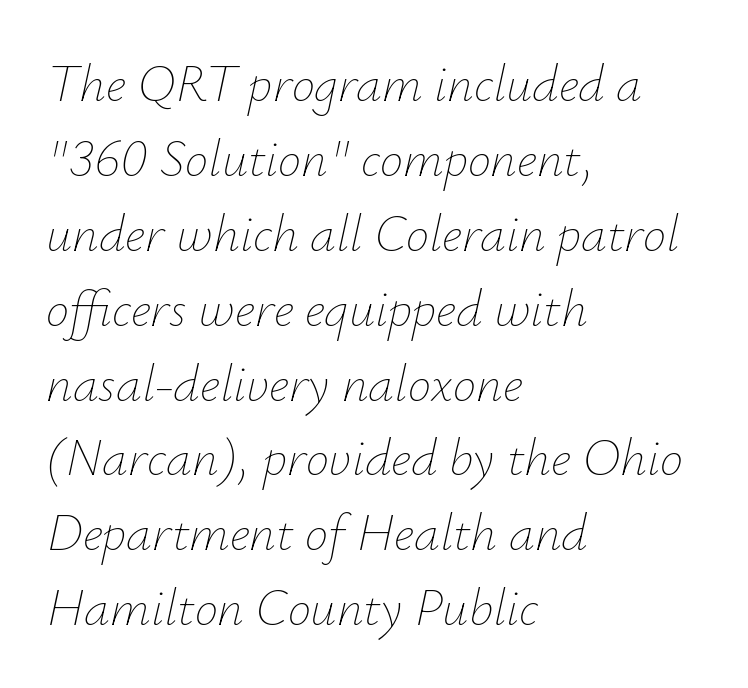
Q: Is the text bold? A: No.
Q: Is the text italic (slanted)? A: Yes, it leans right by about 12 degrees.
Q: Is the text underlined? A: No.
Q: How is the paragraph aligned? A: Left-aligned.
Q: Is the spacing between letters normal or unusually wide? A: Normal.
Q: Is the spacing between lines tight, normal or loose? A: Normal.
Q: Width (condensed, normal, or wide)? A: Normal.
Q: Stroke contrast? A: Low.
Q: x-height? A: Small.
Q: Monospaced? A: No.
